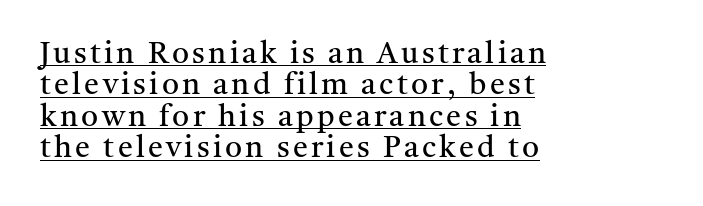
{"serif": "yes", "italic": "no", "bold": "no", "weight": "regular", "width": "normal", "stroke_contrast": "medium", "x_height": "medium", "monospaced": "no", "underline": "yes", "align": "left", "line_spacing": "tight", "line_spacing_ratio": 1.05, "glyph_px": 30}
